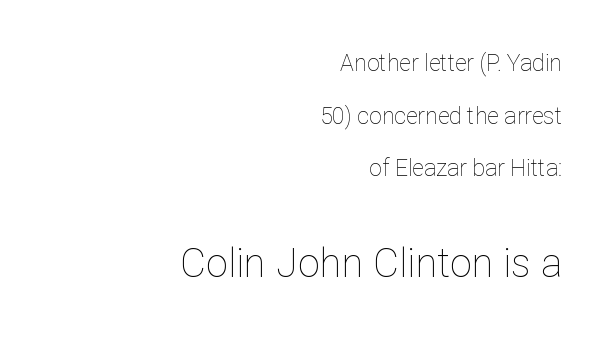
{"italic": "no", "bold": "no", "weight": "thin", "width": "normal", "stroke_contrast": "low", "x_height": "medium", "monospaced": "no", "underline": "no", "align": "right", "line_spacing": "loose", "line_spacing_ratio": 2.29, "letter_spacing": "normal", "letter_spacing_em": 0.0, "larger_block": "second", "size_ratio": 1.74, "glyph_px": 40}
